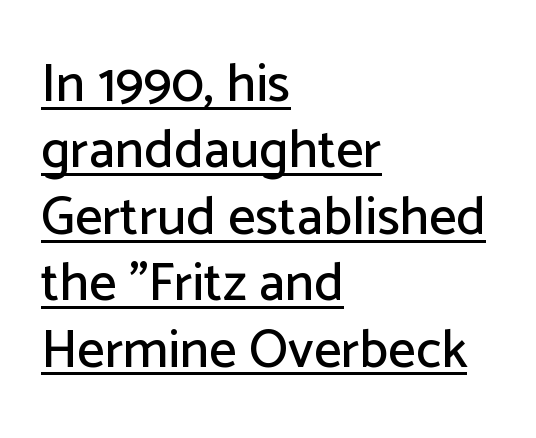
Q: Is the text italic (slanted)? A: No, it is upright.
Q: Is the typeface a serif or a sans-serif typeface? A: Sans-serif.
Q: Is the text underlined? A: Yes.
Q: How is the paragraph aligned? A: Left-aligned.
Q: Is the spacing between letters normal or unusually wide? A: Normal.
Q: Width (condensed, normal, or wide)? A: Normal.
Q: Stroke contrast? A: Low.
Q: x-height? A: Medium.
Q: Monospaced? A: No.
